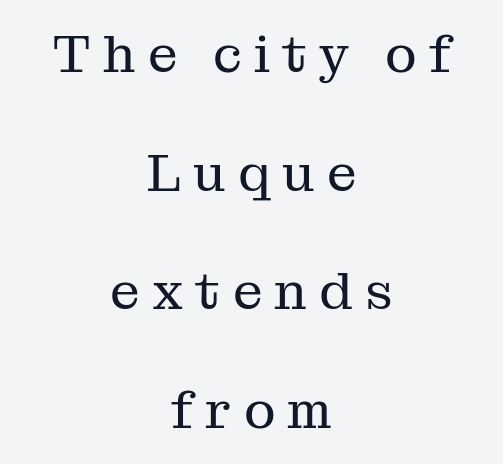
Q: Is the text bold? A: No.
Q: Is the text italic (slanted)? A: No, it is upright.
Q: Is the typeface a serif or a sans-serif typeface? A: Serif.
Q: Is the text underlined? A: No.
Q: How is the paragraph aligned? A: Centered.
Q: Is the spacing between letters normal or unusually wide? A: Unusually wide.
Q: Is the spacing between lines tight, normal or loose? A: Loose.
Q: Width (condensed, normal, or wide)? A: Normal.
Q: Stroke contrast? A: Medium.
Q: x-height? A: Medium.
Q: Monospaced? A: No.
